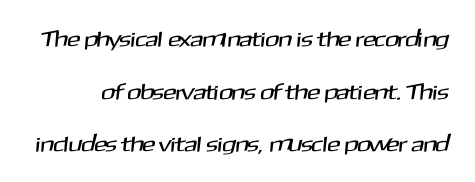
One glance says open: line gaps are wider than usual. Each row of text sits above clean, open space. The type is set solid horizontally, with unmodified tracking.
